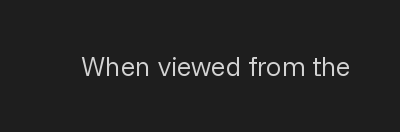
The image shows 27 px text type, upright; set normal letter spacing, not underlined.
